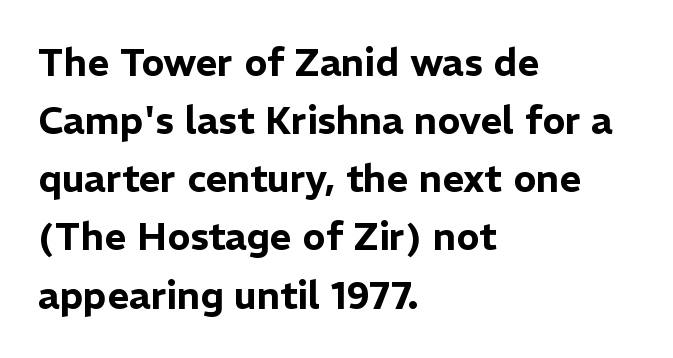
{"serif": "no", "italic": "no", "width": "normal", "stroke_contrast": "low", "x_height": "medium", "monospaced": "no", "underline": "no", "align": "left", "line_spacing": "normal", "line_spacing_ratio": 1.53, "letter_spacing": "normal", "letter_spacing_em": 0.0, "glyph_px": 38}
